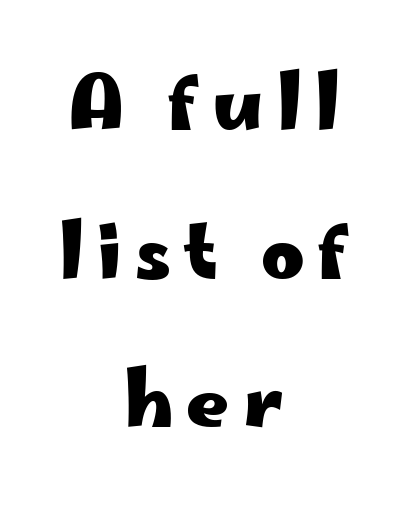
Q: Is the text bold? A: Yes.
Q: Is the text italic (slanted)? A: No, it is upright.
Q: Is the typeface a serif or a sans-serif typeface? A: Sans-serif.
Q: Is the text underlined? A: No.
Q: How is the paragraph aligned? A: Centered.
Q: Is the spacing between lines tight, normal or loose? A: Loose.
Q: Width (condensed, normal, or wide)? A: Wide.
Q: Stroke contrast? A: Low.
Q: x-height? A: Small.
Q: Monospaced? A: No.
